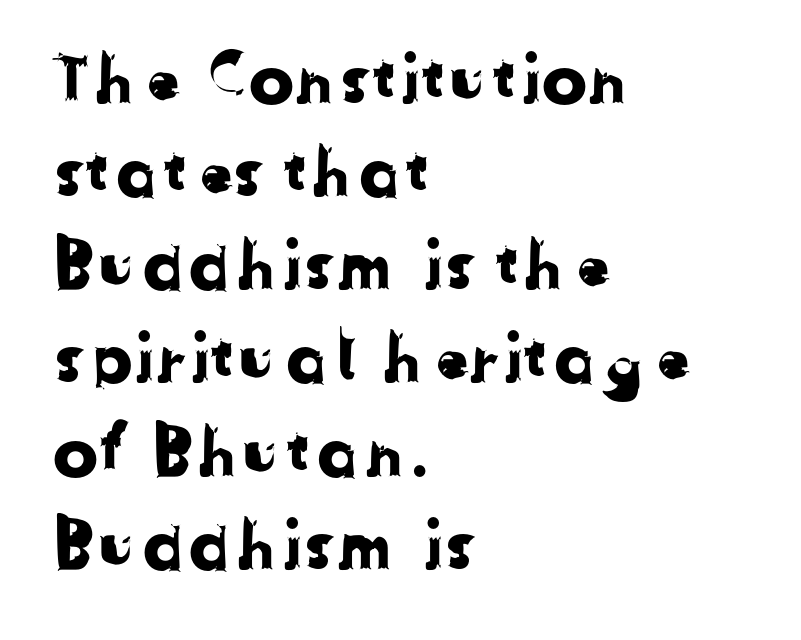
{"serif": "no", "width": "normal", "stroke_contrast": "low", "x_height": "medium", "monospaced": "no", "underline": "no", "align": "left", "line_spacing": "normal", "line_spacing_ratio": 1.37, "letter_spacing": "normal", "letter_spacing_em": 0.0, "glyph_px": 68}
